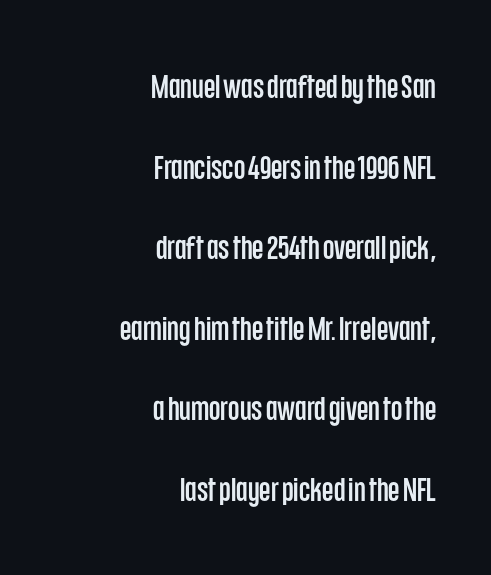
Honestly, the rows look like they've been pulled way apart. The strip under each line holds only bare page. This is sans-serif lettering, the kind often seen on screens and signage. Casual observation: everything's shoved over to the right. The rendering keeps characters at their native spacing. Proportional: the letters do not fall into vertical columns.
